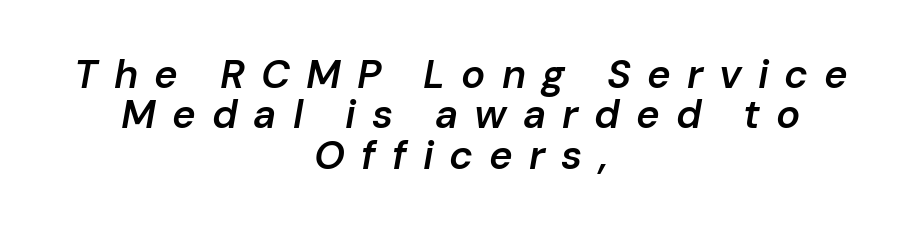
{"italic": "yes", "lean": "right", "slant_degrees": 10, "bold": "semi", "weight": "semibold", "width": "normal", "stroke_contrast": "low", "x_height": "medium", "monospaced": "no", "underline": "no", "align": "center", "line_spacing": "tight", "line_spacing_ratio": 1.01, "letter_spacing": "wide", "letter_spacing_em": 0.4, "glyph_px": 40}
